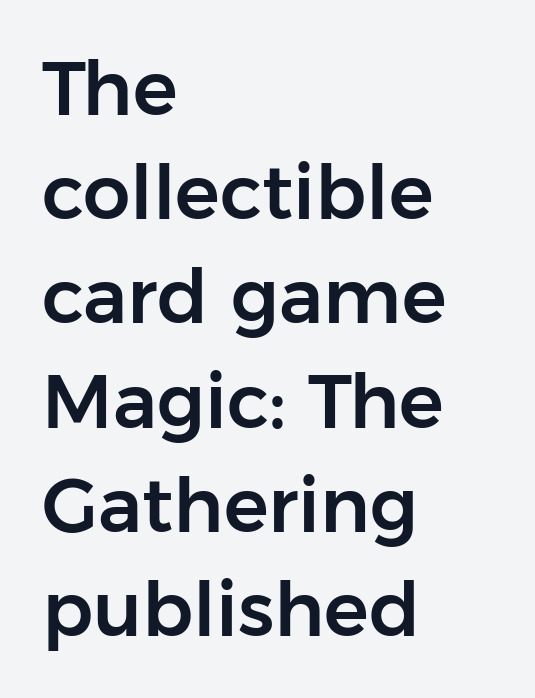
The image shows 75 px sans-serif type, upright; set left-aligned, normal line spacing (1.39x), normal letter spacing, not underlined; low stroke contrast and a medium x-height.
